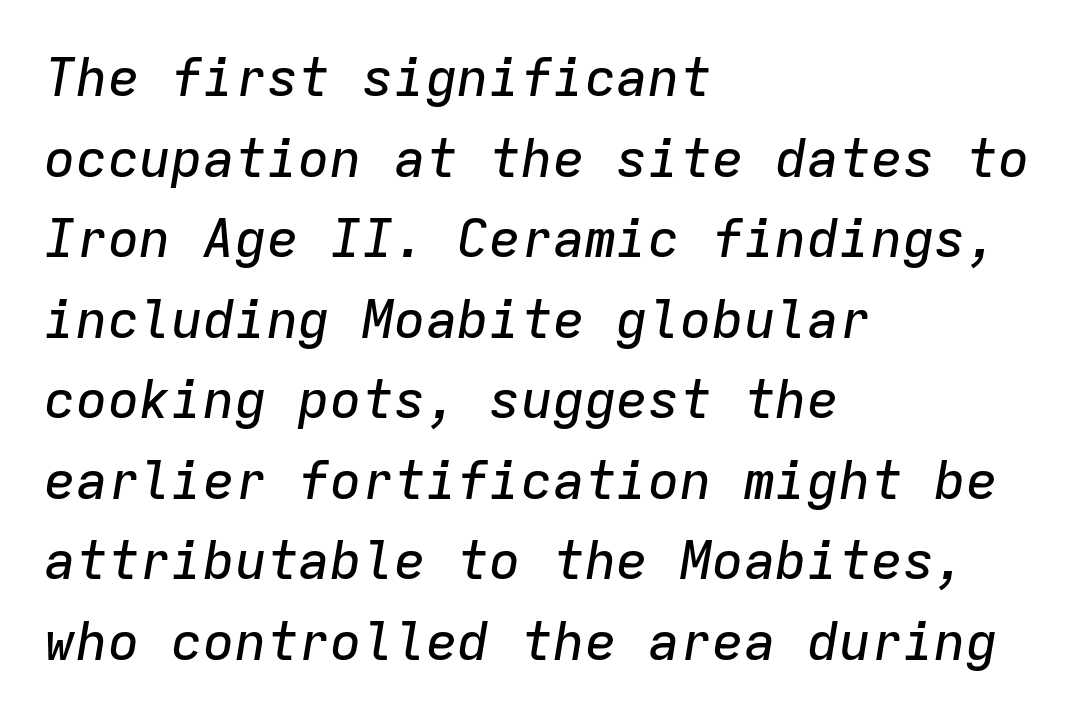
The lettering tilts uniformly, giving the passage an italic look. Honestly, there is no underline to notice here at all. The line texture is even and compact thanks to regular tracking. The rag falls on the right side of this text block. How would I describe the line gaps? Plain and ordinary. The face used here is monospaced, like something from a code editor.
